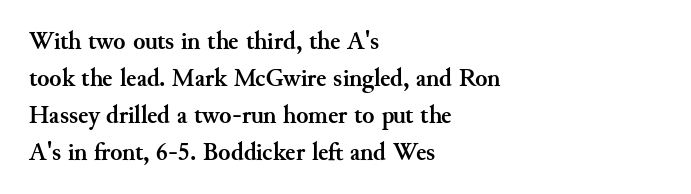
{"italic": "no", "bold": "yes", "underline": "no", "align": "left", "line_spacing": "normal", "line_spacing_ratio": 1.48, "letter_spacing": "normal", "letter_spacing_em": 0.0, "glyph_px": 25}
